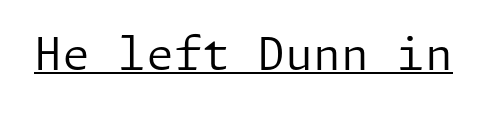
The image shows 45 px regular-weight sans-serif type, upright; set normal letter spacing, underlined; low stroke contrast and a medium x-height.
